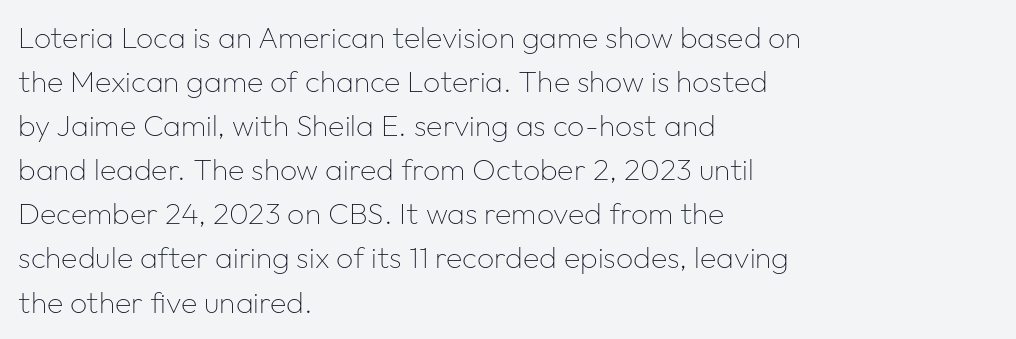
You could not count columns in this text — the font is proportionally spaced. Serifs: no, the terminals of the letterforms are clean. The rag falls on the right side of this text block. Unmarked baselines from the first word to the last. The typesetting does not lean heavy: it is not bold.
